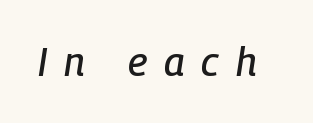
Q: Is the text italic (slanted)? A: Yes, it leans right by about 9 degrees.
Q: Is the text underlined? A: No.
Q: Is the spacing between letters normal or unusually wide? A: Unusually wide.
Q: Width (condensed, normal, or wide)? A: Condensed.
Q: Stroke contrast? A: Low.
Q: x-height? A: Medium.
Q: Monospaced? A: No.
